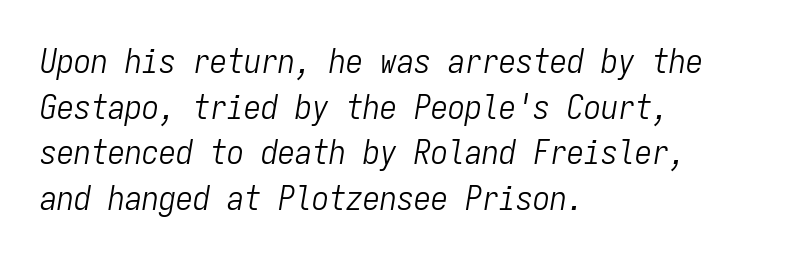
Q: Is the text bold? A: No.
Q: Is the text italic (slanted)? A: Yes, it leans right by about 9 degrees.
Q: Is the text underlined? A: No.
Q: How is the paragraph aligned? A: Left-aligned.
Q: Is the spacing between letters normal or unusually wide? A: Normal.
Q: Is the spacing between lines tight, normal or loose? A: Normal.
Q: Width (condensed, normal, or wide)? A: Condensed.
Q: Stroke contrast? A: Low.
Q: x-height? A: Medium.
Q: Monospaced? A: Yes.
